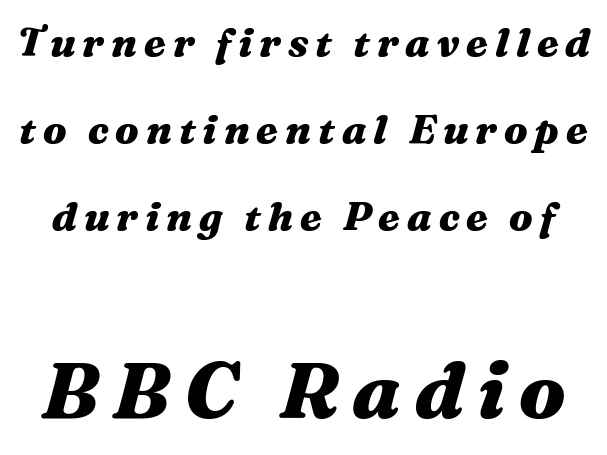
The image shows 79 px heavy, wide type, italic (leaning right); set loose line spacing (2.17x), not underlined; the second (bottom) block is 1.98x larger; medium stroke contrast and a medium x-height.
